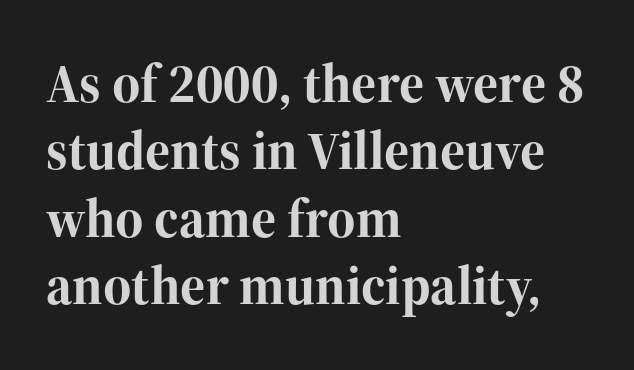
Q: Is the text bold? A: Yes.
Q: Is the text italic (slanted)? A: No, it is upright.
Q: Is the typeface a serif or a sans-serif typeface? A: Serif.
Q: Is the text underlined? A: No.
Q: How is the paragraph aligned? A: Left-aligned.
Q: Is the spacing between letters normal or unusually wide? A: Normal.
Q: Is the spacing between lines tight, normal or loose? A: Normal.
Q: Width (condensed, normal, or wide)? A: Normal.
Q: Stroke contrast? A: High.
Q: x-height? A: Medium.
Q: Monospaced? A: No.
